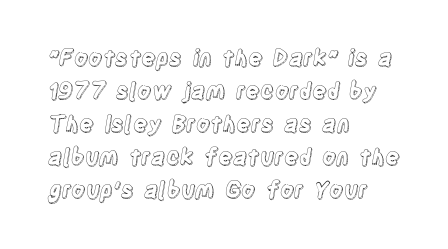
{"underline": "no", "align": "left", "line_spacing": "normal", "line_spacing_ratio": 1.5, "letter_spacing": "normal", "letter_spacing_em": 0.0, "glyph_px": 22}
